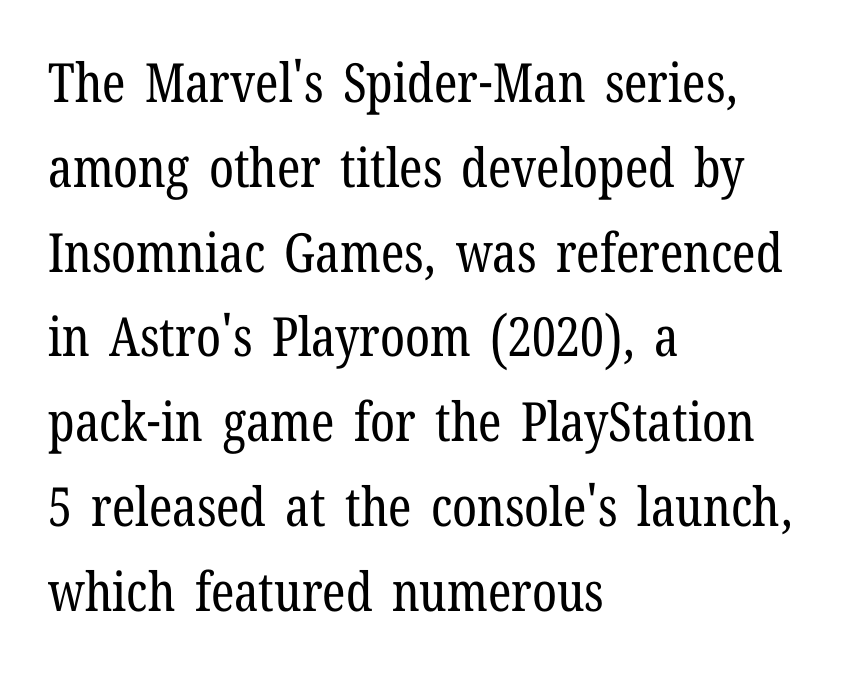
Q: Is the text bold? A: No.
Q: Is the text italic (slanted)? A: No, it is upright.
Q: Is the typeface a serif or a sans-serif typeface? A: Serif.
Q: Is the text underlined? A: No.
Q: How is the paragraph aligned? A: Left-aligned.
Q: Is the spacing between letters normal or unusually wide? A: Normal.
Q: Is the spacing between lines tight, normal or loose? A: Normal.
Q: Width (condensed, normal, or wide)? A: Condensed.
Q: Stroke contrast? A: Low.
Q: x-height? A: Medium.
Q: Monospaced? A: No.
